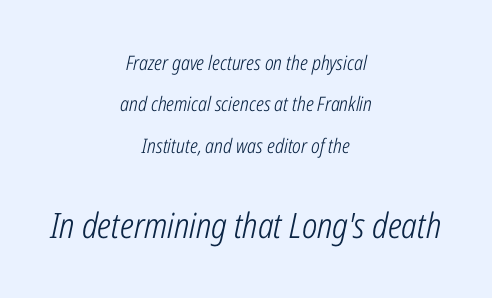
No extra tracking has been applied to these lines. Loosely led — the rows are spread out. The face used here is proportionally spaced, like ordinary book or web type. Of the two passages, the one underneath uses the larger point size.
